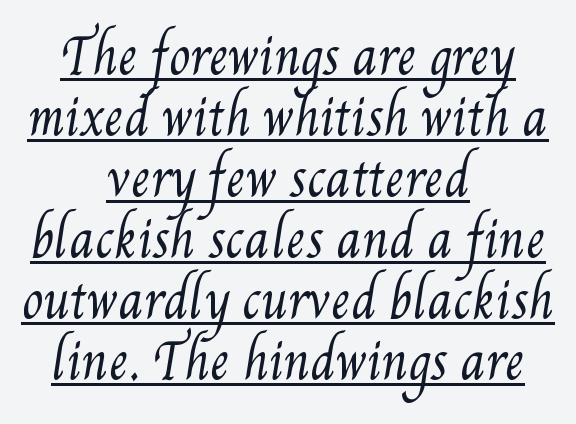
{"bold": "no", "weight": "regular", "width": "condensed", "stroke_contrast": "medium", "x_height": "small", "monospaced": "no", "underline": "yes", "align": "center", "line_spacing": "normal", "line_spacing_ratio": 1.27, "letter_spacing": "normal", "letter_spacing_em": 0.0, "glyph_px": 48}
